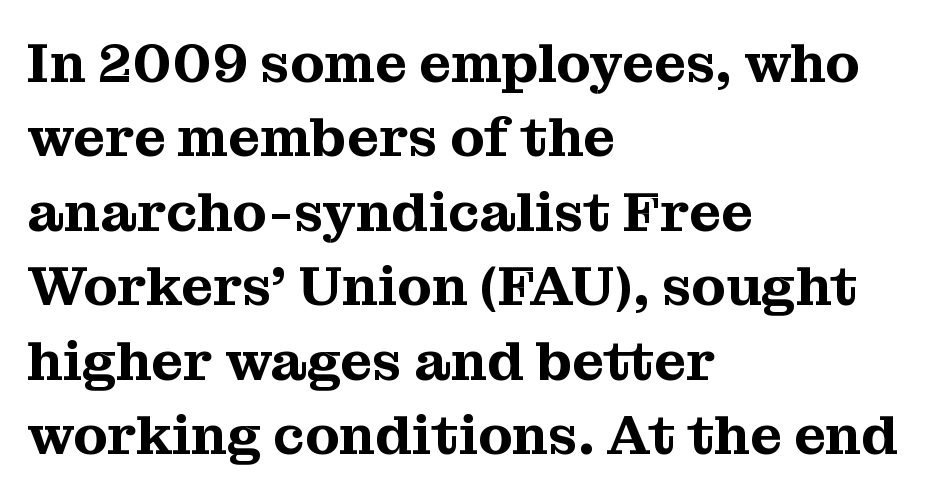
Q: Is the text italic (slanted)? A: No, it is upright.
Q: Is the typeface a serif or a sans-serif typeface? A: Serif.
Q: Is the text underlined? A: No.
Q: How is the paragraph aligned? A: Left-aligned.
Q: Is the spacing between letters normal or unusually wide? A: Normal.
Q: Is the spacing between lines tight, normal or loose? A: Normal.
Q: Width (condensed, normal, or wide)? A: Normal.
Q: Stroke contrast? A: Medium.
Q: x-height? A: Medium.
Q: Monospaced? A: No.
